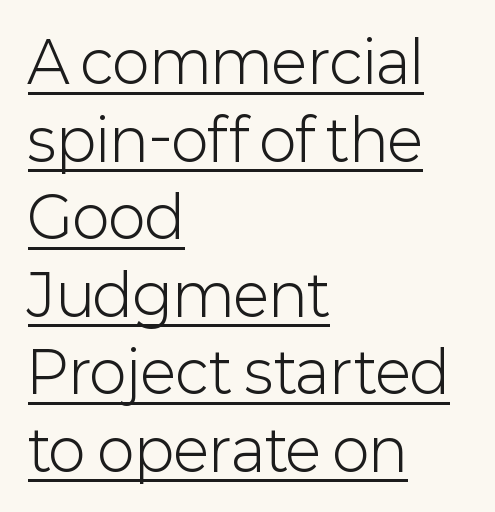
Q: Is the text bold? A: No.
Q: Is the text italic (slanted)? A: No, it is upright.
Q: Is the typeface a serif or a sans-serif typeface? A: Sans-serif.
Q: Is the text underlined? A: Yes.
Q: How is the paragraph aligned? A: Left-aligned.
Q: Is the spacing between letters normal or unusually wide? A: Normal.
Q: Is the spacing between lines tight, normal or loose? A: Normal.
Q: Width (condensed, normal, or wide)? A: Normal.
Q: Stroke contrast? A: Low.
Q: x-height? A: Medium.
Q: Monospaced? A: No.
